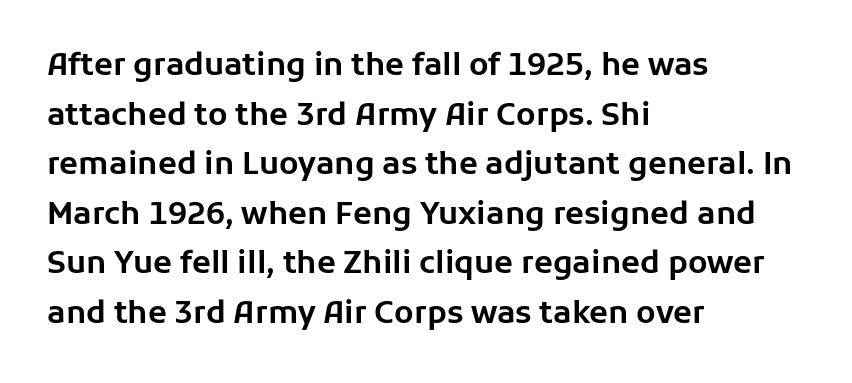
{"serif": "no", "italic": "no", "width": "normal", "stroke_contrast": "low", "x_height": "medium", "monospaced": "no", "underline": "no", "align": "left", "line_spacing": "normal", "line_spacing_ratio": 1.6, "letter_spacing": "normal", "letter_spacing_em": 0.0, "glyph_px": 31}
